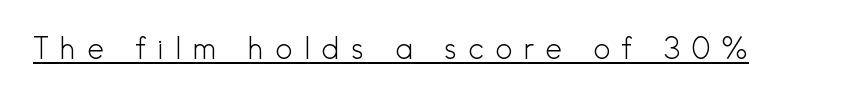
Look at the bottom of the vertical strokes: they stop flat, with no serifs. Stroke mass is kept to a normal reading level or below. The passage shown has open, widely tracked lettering throughout. Think of a printed novel: that variable character pitch is what you see here. The specimen includes a rule beneath the text block's lines.
